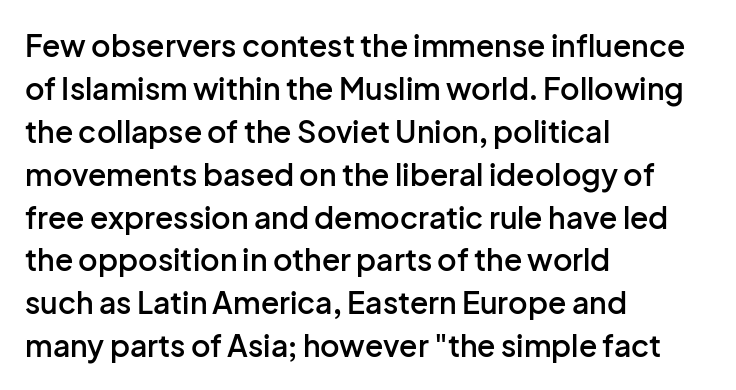
The image shows 30 px semibold sans-serif type, upright; set left-aligned, normal line spacing (1.43x), normal letter spacing, not underlined; low stroke contrast and a medium x-height.
